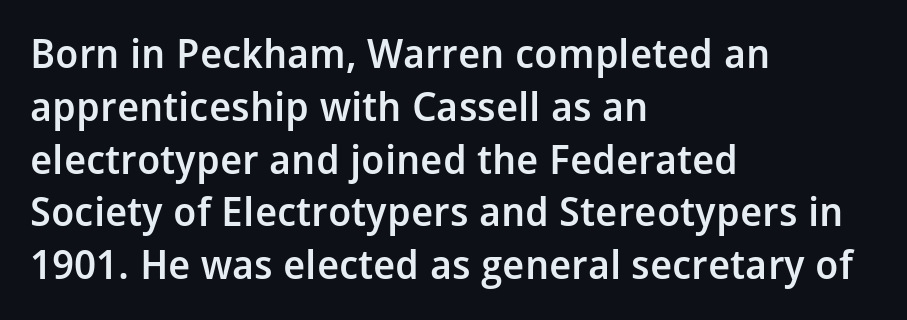
The image shows 40 px semibold sans-serif type, upright; set left-aligned, normal line spacing (1.32x), normal letter spacing, not underlined; low stroke contrast and a medium x-height.
